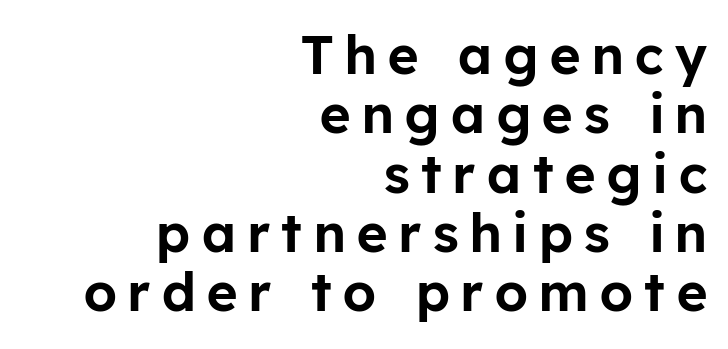
Q: Is the text italic (slanted)? A: No, it is upright.
Q: Is the typeface a serif or a sans-serif typeface? A: Sans-serif.
Q: Is the text underlined? A: No.
Q: How is the paragraph aligned? A: Right-aligned.
Q: Is the spacing between letters normal or unusually wide? A: Unusually wide.
Q: Is the spacing between lines tight, normal or loose? A: Tight.
Q: Width (condensed, normal, or wide)? A: Normal.
Q: Stroke contrast? A: Low.
Q: x-height? A: Medium.
Q: Monospaced? A: No.
